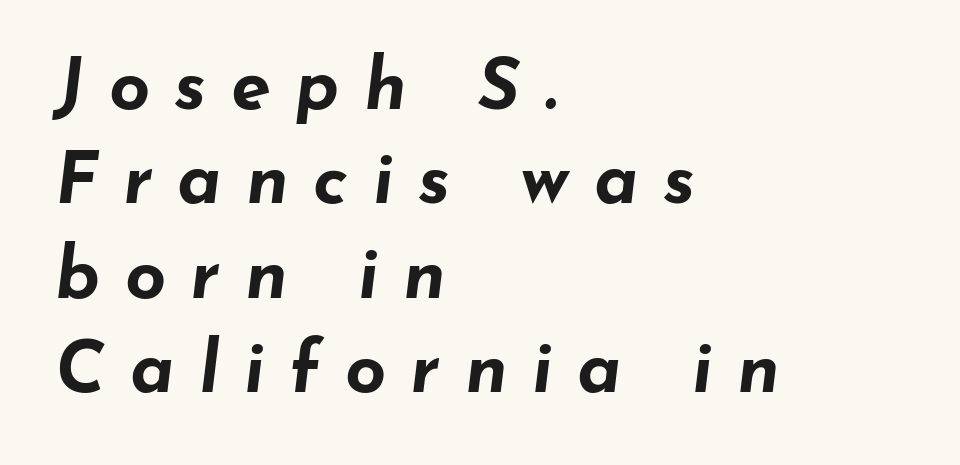
Do the characters align in a grid? No, the font is proportional. Each new line begins a customary step beneath the previous one. Glance below the letters and you will spot only blank space. All the whitespace from short lines collects on the right. The strokes are fattened all the way to bold.
